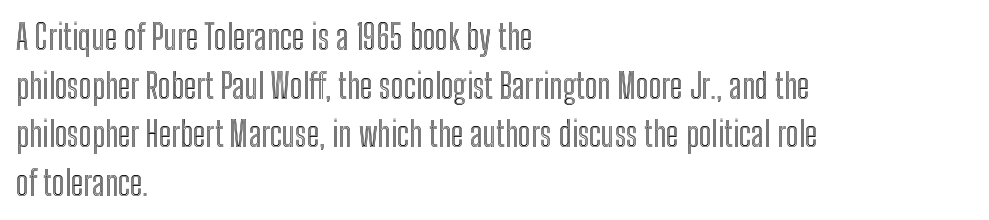
Q: Is the text italic (slanted)? A: No, it is upright.
Q: Is the text underlined? A: No.
Q: How is the paragraph aligned? A: Left-aligned.
Q: Is the spacing between letters normal or unusually wide? A: Normal.
Q: Is the spacing between lines tight, normal or loose? A: Normal.
Q: Width (condensed, normal, or wide)? A: Condensed.
Q: x-height? A: Medium.
Q: Monospaced? A: No.
